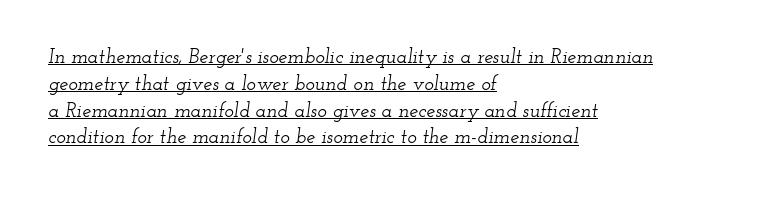
Compared with typical body copy, the letter spacing here is the same. The lettering is marked with a stroke running underneath it. Is there much room between lines? A standard amount, neither cramped nor airy. Italic: yes, the glyphs are oblique. Is the block centered? No — it sits flush against the left margin.
